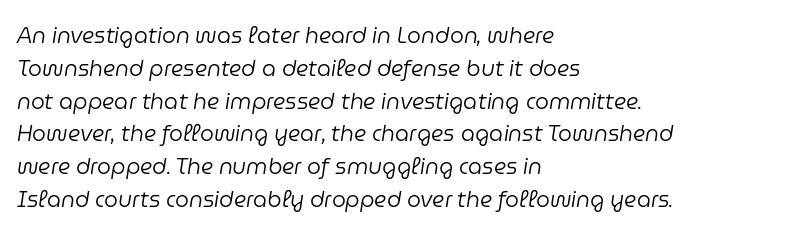
The image shows 22 px text type, italic (leaning right); set left-aligned, normal line spacing (1.49x), normal letter spacing, not underlined.
